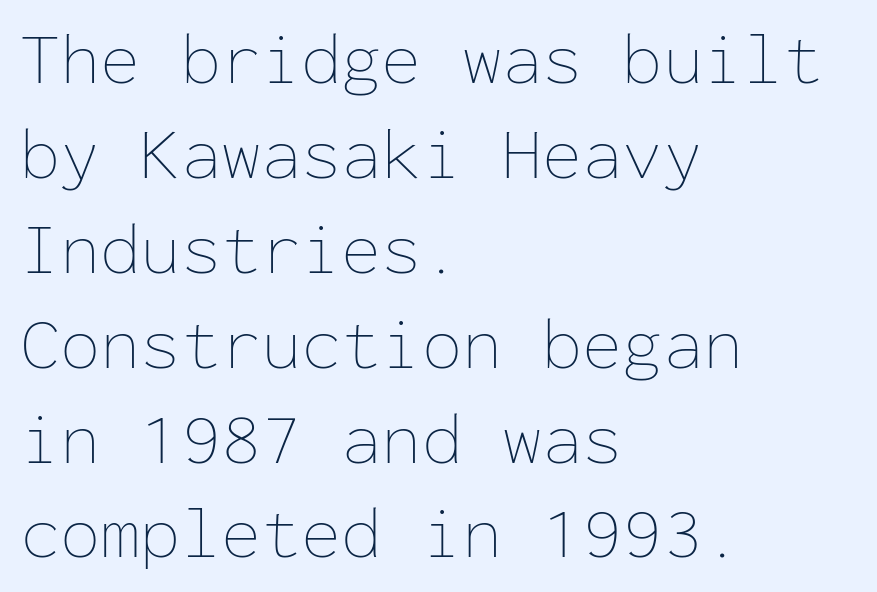
Q: Is the text bold? A: No.
Q: Is the text italic (slanted)? A: No, it is upright.
Q: Is the text underlined? A: No.
Q: How is the paragraph aligned? A: Left-aligned.
Q: Is the spacing between letters normal or unusually wide? A: Normal.
Q: Is the spacing between lines tight, normal or loose? A: Normal.
Q: Width (condensed, normal, or wide)? A: Normal.
Q: Stroke contrast? A: Low.
Q: x-height? A: Medium.
Q: Monospaced? A: Yes.
